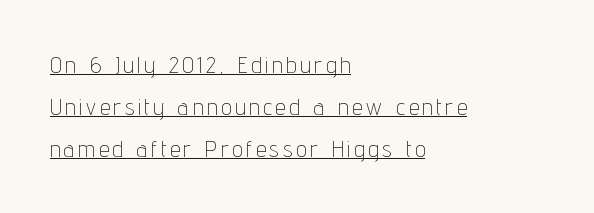
The rendering uses the underline text-decoration. The strokes carry an ordinary text weight at most. Reading down the block, your eye returns to a fixed left position each line. If you drew a line through each stem, it would be perfectly vertical.
